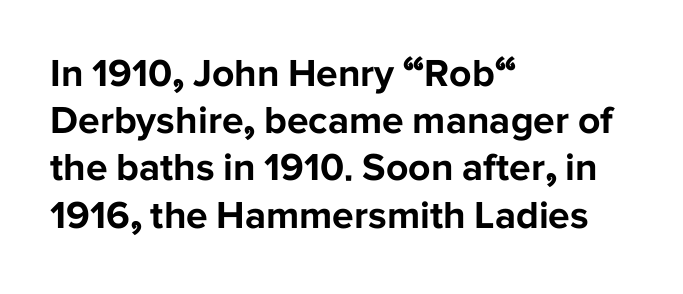
The image shows 39 px bold sans-serif type, upright; set left-aligned, line spacing 1.21x, normal letter spacing, not underlined; low stroke contrast and a medium x-height.
